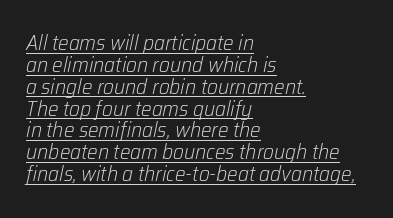
{"italic": "yes", "lean": "right", "slant_degrees": 12, "bold": "no", "underline": "yes", "align": "left", "line_spacing": "tight", "line_spacing_ratio": 1.04, "letter_spacing": "normal", "letter_spacing_em": 0.0, "glyph_px": 21}
